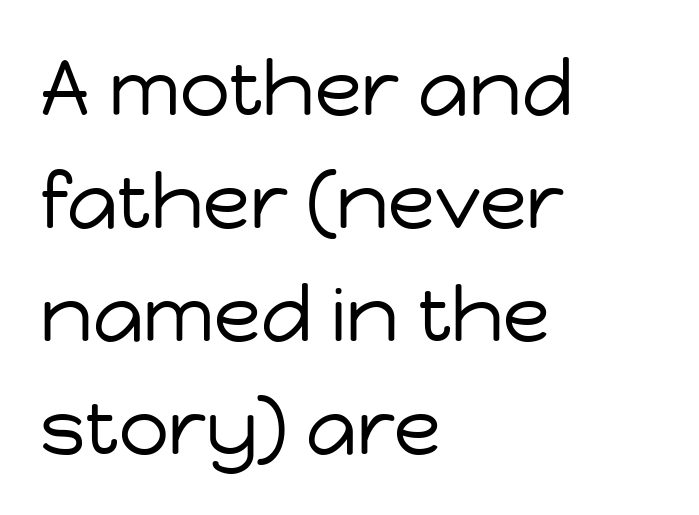
Q: Is the text bold? A: No.
Q: Is the text italic (slanted)? A: No, it is upright.
Q: Is the typeface a serif or a sans-serif typeface? A: Sans-serif.
Q: Is the text underlined? A: No.
Q: How is the paragraph aligned? A: Left-aligned.
Q: Is the spacing between letters normal or unusually wide? A: Normal.
Q: Is the spacing between lines tight, normal or loose? A: Normal.
Q: Width (condensed, normal, or wide)? A: Normal.
Q: Stroke contrast? A: Low.
Q: x-height? A: Medium.
Q: Monospaced? A: No.
